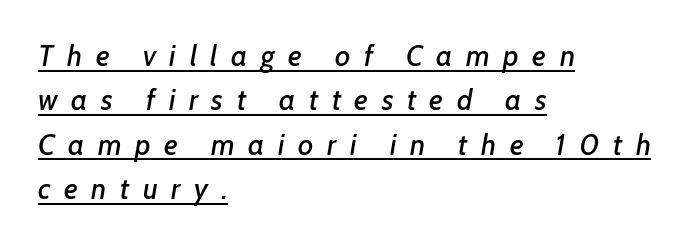
The image shows 29 px text type, italic (leaning right); set left-aligned, normal line spacing (1.53x), unusually wide letter spacing (+0.47 em), underlined; low stroke contrast and a medium x-height.
